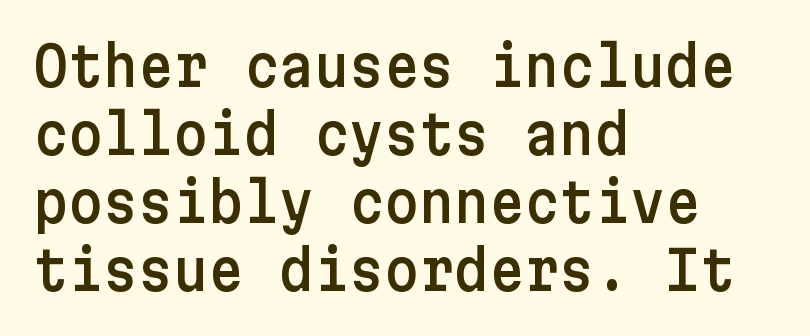
The rendering anchors every line to the left-hand side. Look at the bottom of the vertical strokes: they stop flat, with no serifs. The passage shown stacks its lines at a standard gap. Unlike italic type, these characters show no tilt at all. Bare-footed words on every line. The face used here is rendered with its standard letterfit.
